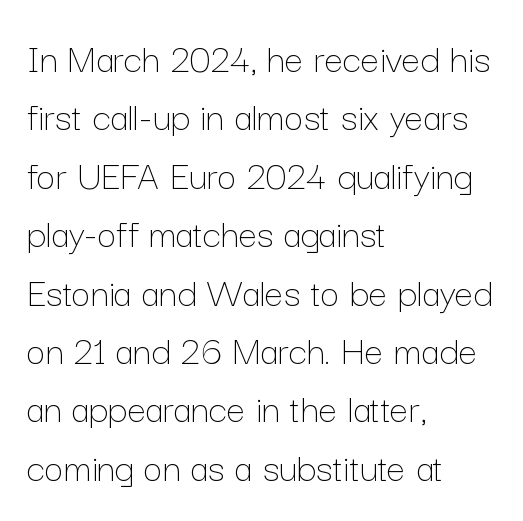
The compositor pushed each line to the left boundary. Compared with a typical body face, this is equally light or lighter still. The designer left line spacing at the default. Spacing between characters is what you'd get straight out of the box. Here the designer chose a conventional face with non-uniform glyph widths.
